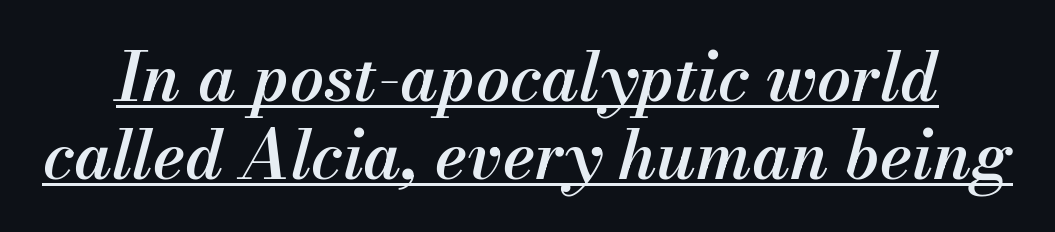
Students, observe the line beneath the letters — that is underlining. The lettering tilts uniformly, giving the passage an italic look. Moderately thickened strokes mark this as semibold type. You could call the tracking neutral — neither tight nor loose.
